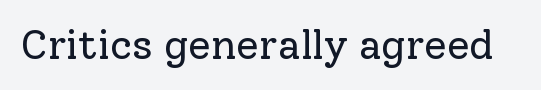
The image shows 41 px regular-weight serif type, upright; set normal letter spacing, not underlined; low stroke contrast and a medium x-height.
